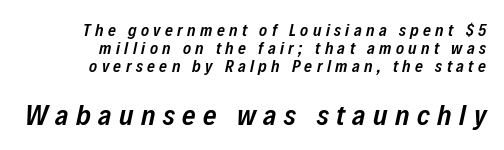
The face used here is proportionally spaced, like ordinary book or web type. Summary of weight: moderately heavy, a semibold. Between one letter and the next there's a generous, obvious gap. You can tell it's italic because the verticals aren't actually vertical. In terms of leading, this rendering errs on the cramped side. Plain, unruled lines of type.
